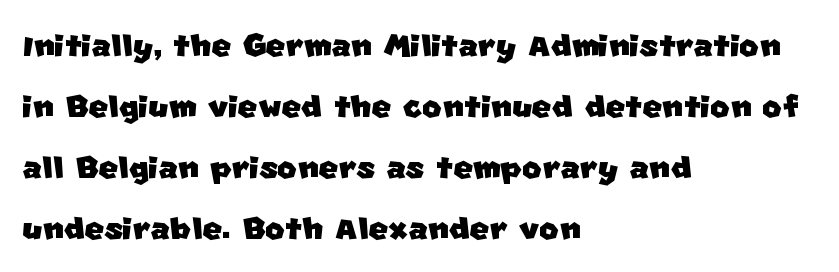
Q: Is the typeface a serif or a sans-serif typeface? A: Sans-serif.
Q: Is the text underlined? A: No.
Q: How is the paragraph aligned? A: Left-aligned.
Q: Is the spacing between letters normal or unusually wide? A: Normal.
Q: Is the spacing between lines tight, normal or loose? A: Normal.
Q: Width (condensed, normal, or wide)? A: Normal.
Q: Stroke contrast? A: Low.
Q: x-height? A: Large.
Q: Monospaced? A: No.
